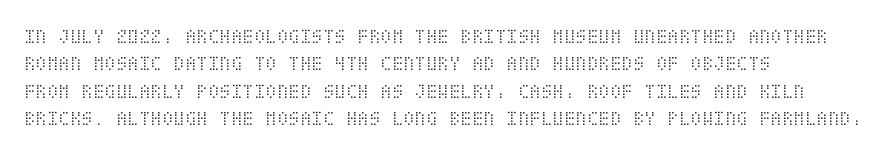
{"italic": "no", "bold": "no", "underline": "no", "align": "left", "line_spacing": "normal", "line_spacing_ratio": 1.3, "letter_spacing": "normal", "letter_spacing_em": 0.0, "glyph_px": 21}
